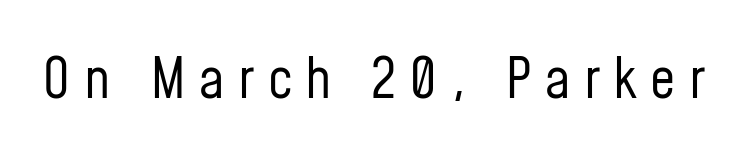
The image shows 56 px regular-weight, condensed sans-serif type, upright; set unusually wide letter spacing (+0.24 em), not underlined; low stroke contrast and a medium x-height.
